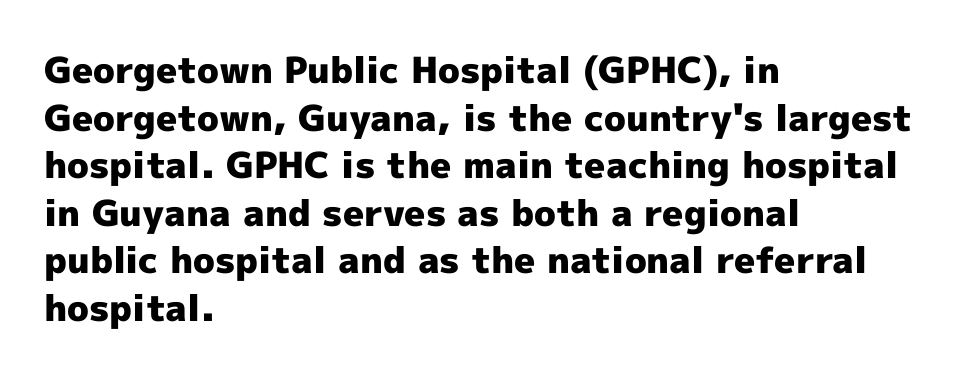
{"serif": "no", "italic": "no", "bold": "yes", "weight": "heavy", "width": "normal", "x_height": "medium", "monospaced": "no", "underline": "no", "align": "left", "line_spacing": "normal", "line_spacing_ratio": 1.32, "letter_spacing": "normal", "letter_spacing_em": 0.0, "glyph_px": 36}
